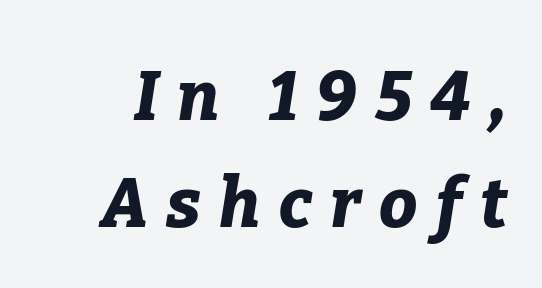
{"italic": "yes", "lean": "right", "slant_degrees": 9, "bold": "yes", "weight": "bold", "width": "normal", "stroke_contrast": "low", "x_height": "medium", "monospaced": "no", "underline": "no", "line_spacing": "normal", "line_spacing_ratio": 1.58, "letter_spacing": "wide", "letter_spacing_em": 0.27, "glyph_px": 68}
